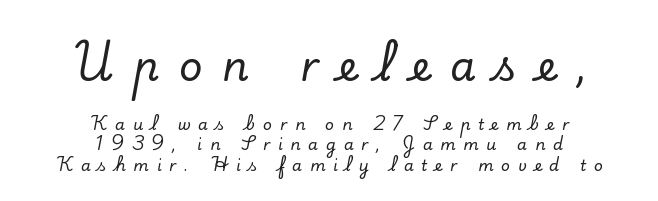
Proportional: the letters do not fall into vertical columns. Students, observe: this is what conventionally led text looks like. Check under the words: just untouched page. Check where the strokes stop: tiny serifs finish them off. Is the block centered? Yes — each line is placed symmetrically about the middle.
